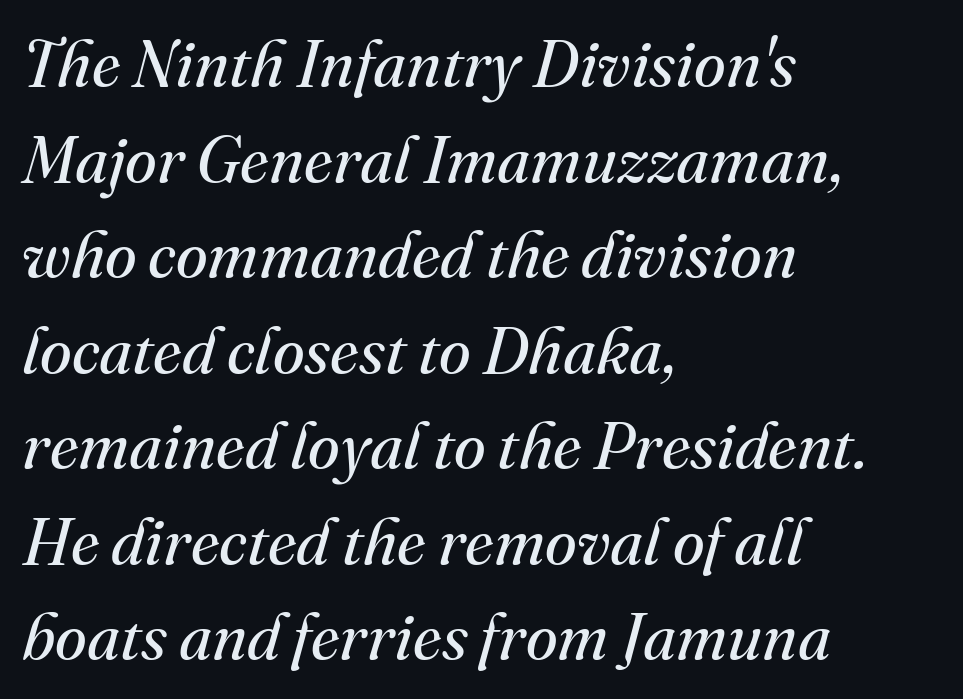
{"serif": "yes", "italic": "yes", "lean": "right", "slant_degrees": 16, "bold": "no", "weight": "regular", "width": "normal", "stroke_contrast": "medium", "x_height": "small", "monospaced": "no", "underline": "no", "align": "left", "line_spacing": "normal", "line_spacing_ratio": 1.47, "letter_spacing": "normal", "letter_spacing_em": 0.0, "glyph_px": 65}
